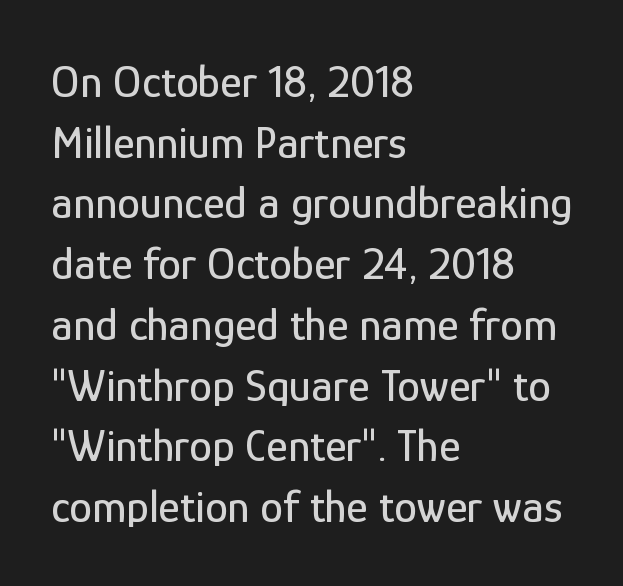
The rendering uses natural spacing where letterforms have individual widths. Reading down the block, your eye returns to a fixed left position each line. Grotesque or geometric, the face here clearly has no serifs. Letter spacing: default. The passage shown is not underscored anywhere.
